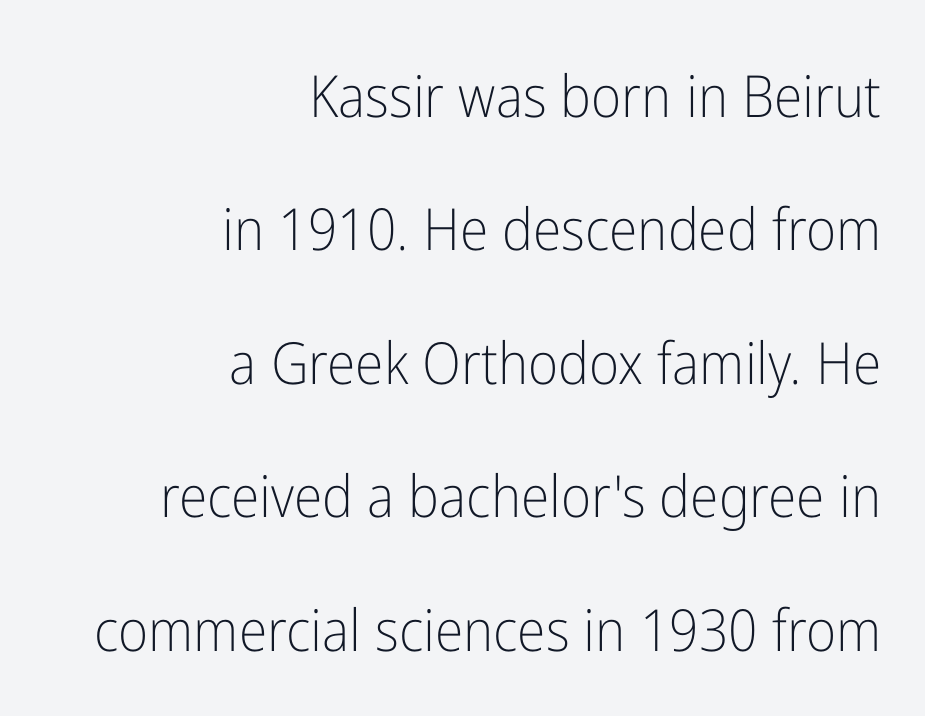
The image shows 58 px light, condensed sans-serif type, upright; set right-aligned, loose line spacing (2.3x), normal letter spacing, not underlined; low stroke contrast and a medium x-height.
